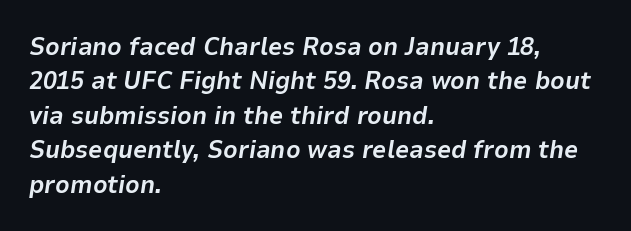
The image shows 25 px bold type, italic (leaning right); set left-aligned, normal line spacing (1.38x), normal letter spacing, not underlined.
